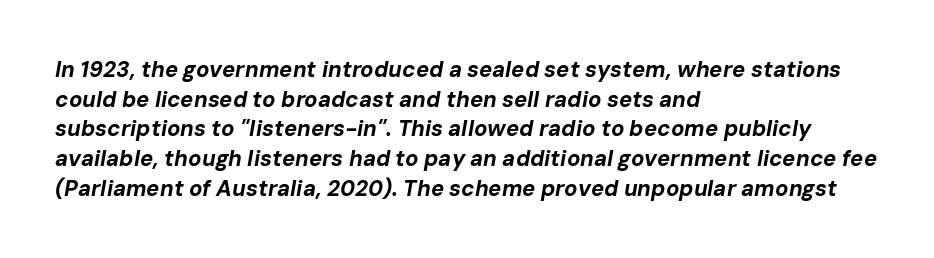
The image shows 22 px bold type, italic (leaning right); set left-aligned, normal line spacing (1.35x), normal letter spacing, not underlined.
